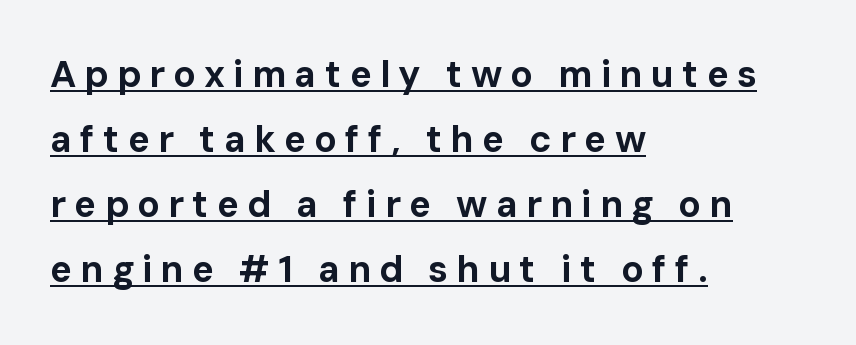
Q: Is the text bold? A: Yes.
Q: Is the text italic (slanted)? A: No, it is upright.
Q: Is the typeface a serif or a sans-serif typeface? A: Sans-serif.
Q: Is the text underlined? A: Yes.
Q: How is the paragraph aligned? A: Left-aligned.
Q: Is the spacing between letters normal or unusually wide? A: Unusually wide.
Q: Width (condensed, normal, or wide)? A: Normal.
Q: Stroke contrast? A: Low.
Q: x-height? A: Medium.
Q: Monospaced? A: No.
